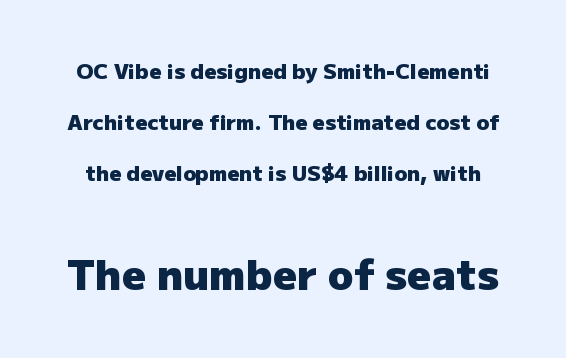
{"serif": "no", "italic": "no", "bold": "yes", "weight": "heavy", "width": "normal", "stroke_contrast": "low", "x_height": "medium", "monospaced": "no", "underline": "no", "line_spacing": "loose", "line_spacing_ratio": 2.44, "letter_spacing": "normal", "letter_spacing_em": 0.0, "larger_block": "second", "size_ratio": 2.0, "glyph_px": 42}
